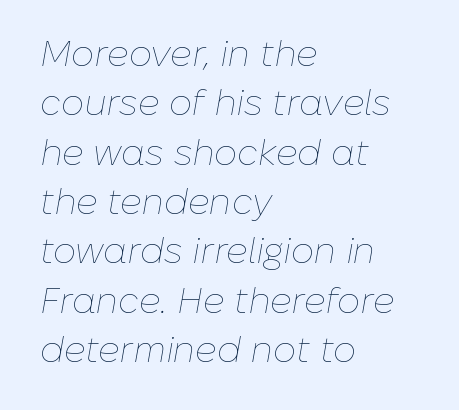
Does the lettering tilt? It does — this is italic. The text block is weighted toward the left margin, trailing off unevenly rightward. Nobody drew a line under any word here. Students, observe: this is what conventionally led text looks like. The passage shown is not bold in any degree.
